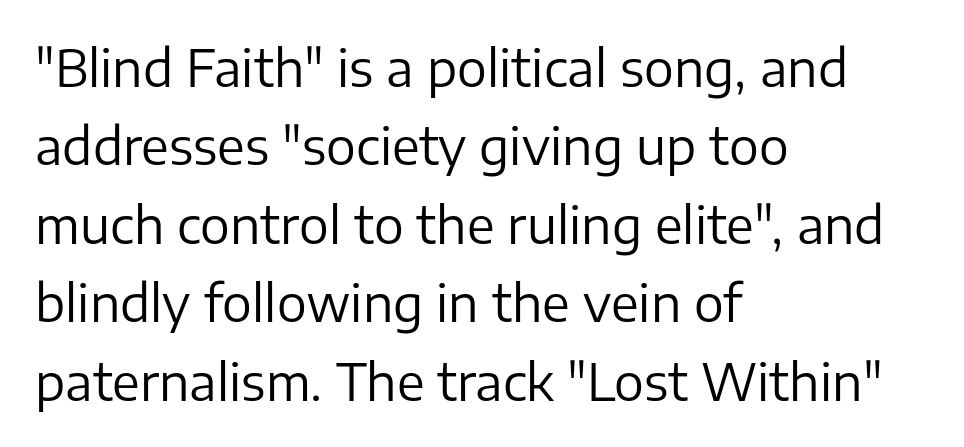
Letterform terminals end flat and unadorned throughout the passage. Left-aligned paragraph, ragged on the right. Quick note: not italic, upright. Words appear dense and cohesive because spacing is normal. The rows are spaced the way most documents space them. You could not count columns in this text — the font is proportionally spaced.
